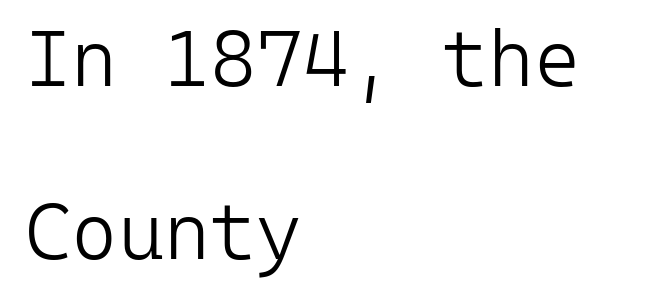
{"serif": "no", "italic": "no", "bold": "no", "weight": "light", "width": "normal", "stroke_contrast": "low", "x_height": "medium", "monospaced": "yes", "underline": "no", "align": "left", "line_spacing": "loose", "line_spacing_ratio": 2.19, "letter_spacing": "normal", "letter_spacing_em": 0.0, "glyph_px": 79}
